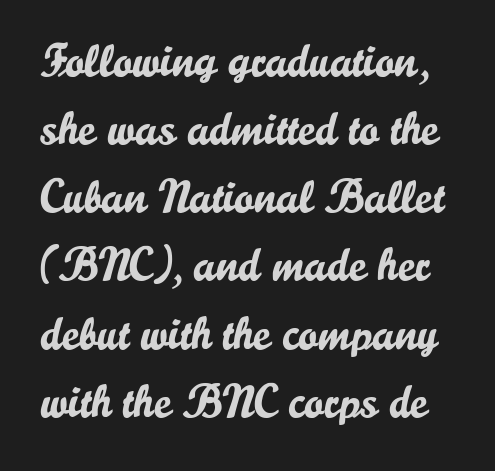
Q: Is the text italic (slanted)? A: Yes.
Q: Is the typeface a serif or a sans-serif typeface? A: Sans-serif.
Q: Is the text underlined? A: No.
Q: Is the spacing between letters normal or unusually wide? A: Normal.
Q: Is the spacing between lines tight, normal or loose? A: Normal.
Q: Width (condensed, normal, or wide)? A: Normal.
Q: Stroke contrast? A: Low.
Q: x-height? A: Small.
Q: Monospaced? A: No.
